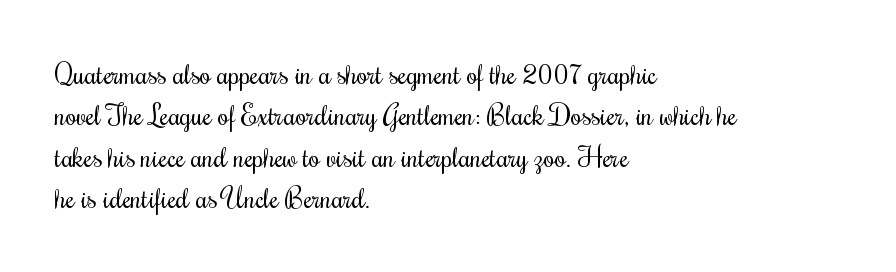
The image shows 28 px regular-weight, condensed type; set left-aligned, normal line spacing (1.48x), normal letter spacing, not underlined; medium stroke contrast and a small x-height.
